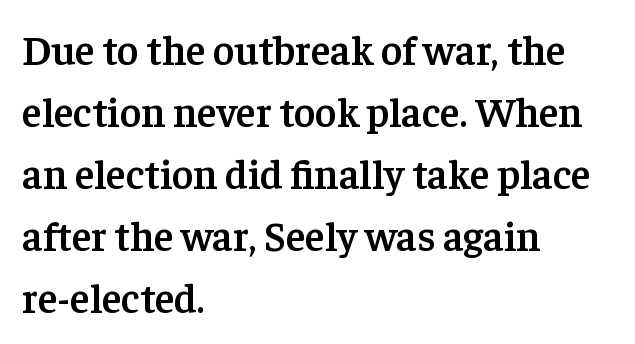
{"serif": "yes", "italic": "no", "bold": "semi", "weight": "semibold", "width": "normal", "stroke_contrast": "low", "x_height": "medium", "monospaced": "no", "underline": "no", "align": "left", "line_spacing": "normal", "line_spacing_ratio": 1.51, "letter_spacing": "normal", "letter_spacing_em": 0.0, "glyph_px": 41}
